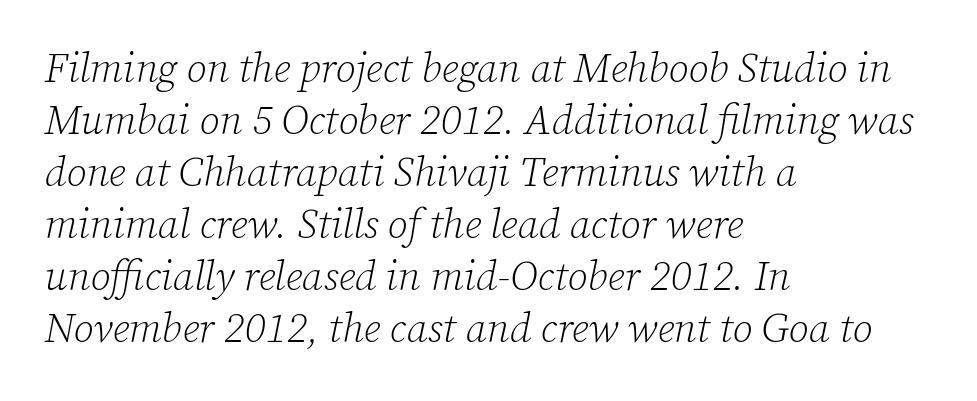
Q: Is the text bold? A: No.
Q: Is the text italic (slanted)? A: Yes, it leans right by about 12 degrees.
Q: Is the typeface a serif or a sans-serif typeface? A: Serif.
Q: Is the text underlined? A: No.
Q: How is the paragraph aligned? A: Left-aligned.
Q: Is the spacing between letters normal or unusually wide? A: Normal.
Q: Is the spacing between lines tight, normal or loose? A: Normal.
Q: Width (condensed, normal, or wide)? A: Normal.
Q: Stroke contrast? A: Low.
Q: x-height? A: Medium.
Q: Monospaced? A: No.
